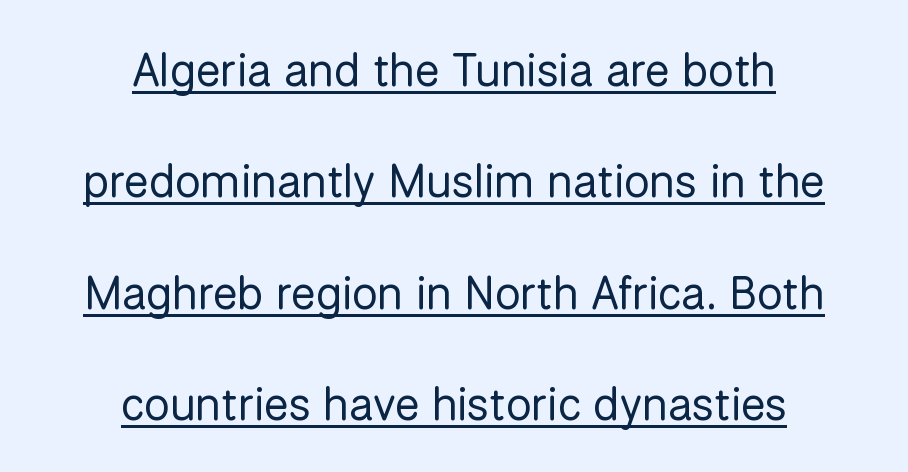
Q: Is the text bold? A: No.
Q: Is the text italic (slanted)? A: No, it is upright.
Q: Is the typeface a serif or a sans-serif typeface? A: Sans-serif.
Q: Is the text underlined? A: Yes.
Q: How is the paragraph aligned? A: Centered.
Q: Is the spacing between letters normal or unusually wide? A: Normal.
Q: Is the spacing between lines tight, normal or loose? A: Loose.
Q: Width (condensed, normal, or wide)? A: Normal.
Q: Stroke contrast? A: Low.
Q: x-height? A: Medium.
Q: Monospaced? A: No.
